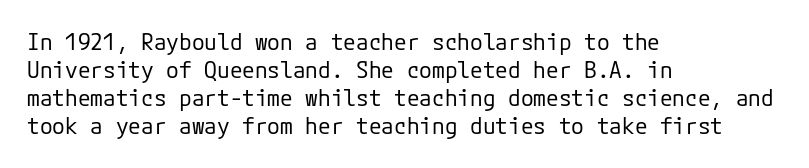
{"italic": "no", "bold": "no", "underline": "no", "align": "left", "line_spacing_ratio": 1.22, "letter_spacing": "normal", "letter_spacing_em": 0.0, "glyph_px": 23}
